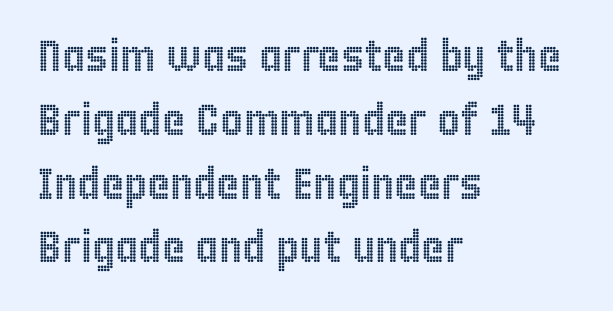
Q: Is the text italic (slanted)? A: No, it is upright.
Q: Is the text underlined? A: No.
Q: How is the paragraph aligned? A: Left-aligned.
Q: Is the spacing between letters normal or unusually wide? A: Normal.
Q: Is the spacing between lines tight, normal or loose? A: Normal.
Q: Width (condensed, normal, or wide)? A: Condensed.
Q: x-height? A: Large.
Q: Monospaced? A: No.
